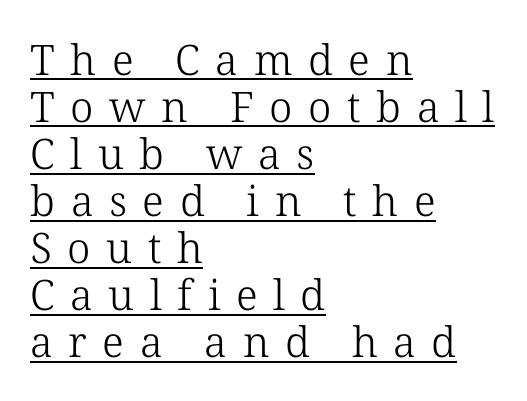
Q: Is the text bold? A: No.
Q: Is the text italic (slanted)? A: No, it is upright.
Q: Is the typeface a serif or a sans-serif typeface? A: Serif.
Q: Is the text underlined? A: Yes.
Q: How is the paragraph aligned? A: Left-aligned.
Q: Is the spacing between letters normal or unusually wide? A: Unusually wide.
Q: Is the spacing between lines tight, normal or loose? A: Tight.
Q: Width (condensed, normal, or wide)? A: Normal.
Q: Stroke contrast? A: Low.
Q: x-height? A: Medium.
Q: Monospaced? A: No.
